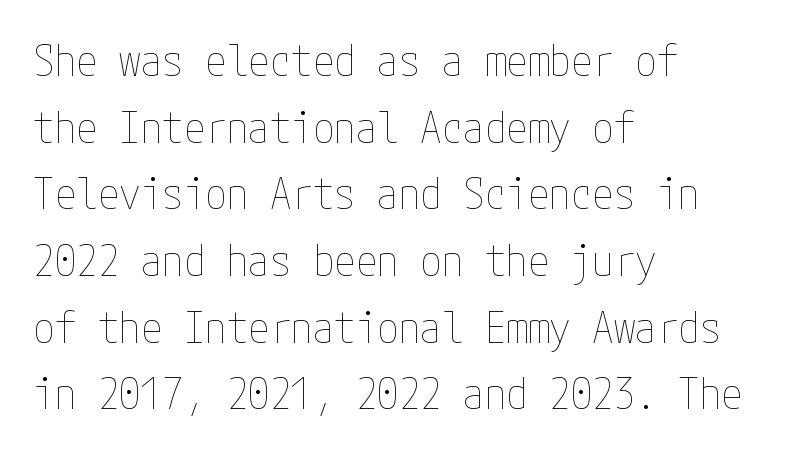
Q: Is the text bold? A: No.
Q: Is the text italic (slanted)? A: No, it is upright.
Q: Is the text underlined? A: No.
Q: How is the paragraph aligned? A: Left-aligned.
Q: Is the spacing between letters normal or unusually wide? A: Normal.
Q: Is the spacing between lines tight, normal or loose? A: Normal.
Q: Width (condensed, normal, or wide)? A: Condensed.
Q: Stroke contrast? A: Low.
Q: x-height? A: Medium.
